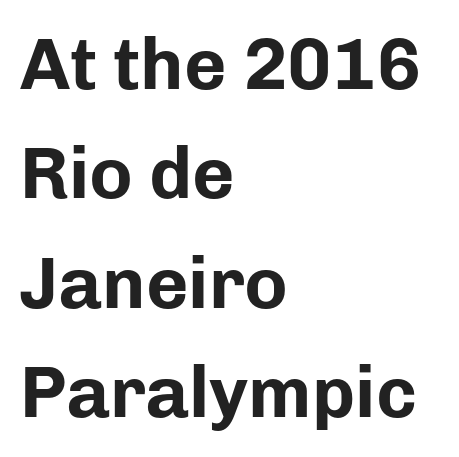
The compositor pushed each line to the left boundary. This sample keeps an unexceptional amount of space between lines. In terms of letterspacing, this is plain default setting. The letters advance in unequal steps, a hallmark of proportional type. The area under the type is left untouched. Each letter's strokes conclude bluntly, with no projecting serifs.
